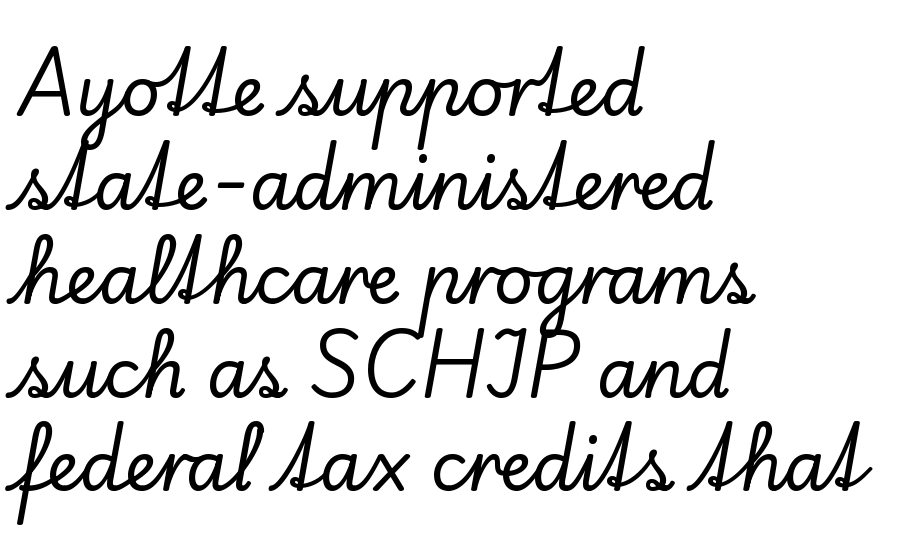
Q: Is the text italic (slanted)? A: Yes.
Q: Is the typeface a serif or a sans-serif typeface? A: Serif.
Q: Is the text underlined? A: No.
Q: How is the paragraph aligned? A: Left-aligned.
Q: Is the spacing between letters normal or unusually wide? A: Normal.
Q: Is the spacing between lines tight, normal or loose? A: Normal.
Q: Width (condensed, normal, or wide)? A: Normal.
Q: Stroke contrast? A: Low.
Q: x-height? A: Small.
Q: Monospaced? A: No.
